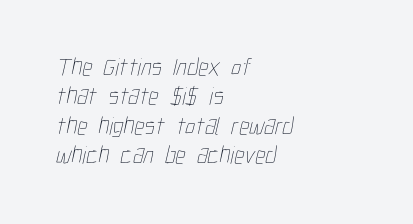
{"bold": "no", "underline": "no", "align": "left", "line_spacing_ratio": 1.18, "letter_spacing": "normal", "letter_spacing_em": 0.0, "glyph_px": 25}
